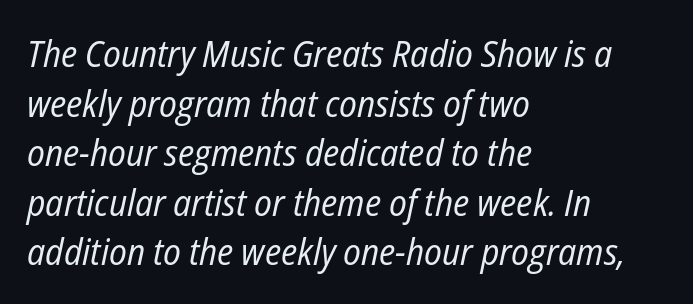
{"italic": "yes", "lean": "right", "slant_degrees": 12, "bold": "no", "weight": "regular", "width": "condensed", "stroke_contrast": "low", "x_height": "medium", "monospaced": "no", "underline": "no", "align": "left", "line_spacing": "normal", "line_spacing_ratio": 1.34, "letter_spacing": "normal", "letter_spacing_em": 0.0, "glyph_px": 37}
